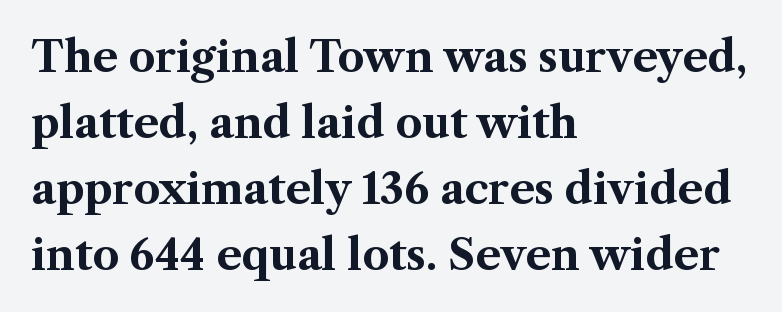
Q: Is the text bold? A: Yes.
Q: Is the text italic (slanted)? A: No, it is upright.
Q: Is the typeface a serif or a sans-serif typeface? A: Serif.
Q: Is the text underlined? A: No.
Q: How is the paragraph aligned? A: Left-aligned.
Q: Is the spacing between letters normal or unusually wide? A: Normal.
Q: Is the spacing between lines tight, normal or loose? A: Normal.
Q: Width (condensed, normal, or wide)? A: Normal.
Q: Stroke contrast? A: Medium.
Q: x-height? A: Medium.
Q: Monospaced? A: No.
